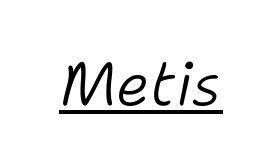
Nothing heavy about these letters — not bold at all. Character widths vary here, with narrow letters taking less room than wide ones. Notice how the stems are inclined rather than vertical — that's the hallmark of italics. Underlining? Definitely there. There is no visible air inserted between adjacent glyphs.
